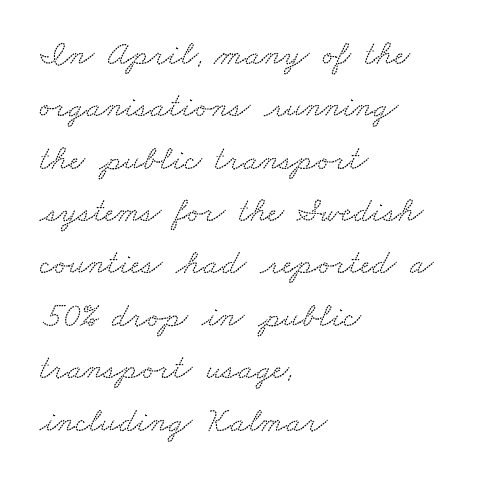
Q: Is the typeface a serif or a sans-serif typeface? A: Serif.
Q: Is the text underlined? A: No.
Q: How is the paragraph aligned? A: Left-aligned.
Q: Is the spacing between letters normal or unusually wide? A: Normal.
Q: Is the spacing between lines tight, normal or loose? A: Normal.
Q: Width (condensed, normal, or wide)? A: Wide.
Q: Stroke contrast? A: Low.
Q: x-height? A: Small.
Q: Monospaced? A: No.
